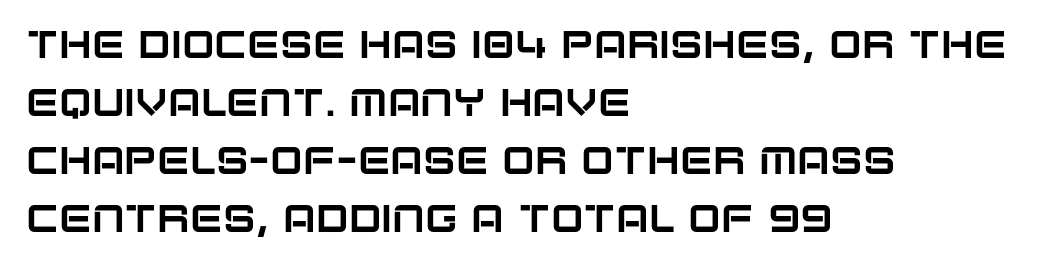
Q: Is the text italic (slanted)? A: No, it is upright.
Q: Is the typeface a serif or a sans-serif typeface? A: Sans-serif.
Q: Is the text underlined? A: No.
Q: How is the paragraph aligned? A: Left-aligned.
Q: Is the spacing between letters normal or unusually wide? A: Normal.
Q: Is the spacing between lines tight, normal or loose? A: Normal.
Q: Width (condensed, normal, or wide)? A: Normal.
Q: Stroke contrast? A: Low.
Q: x-height? A: Large.
Q: Monospaced? A: No.
